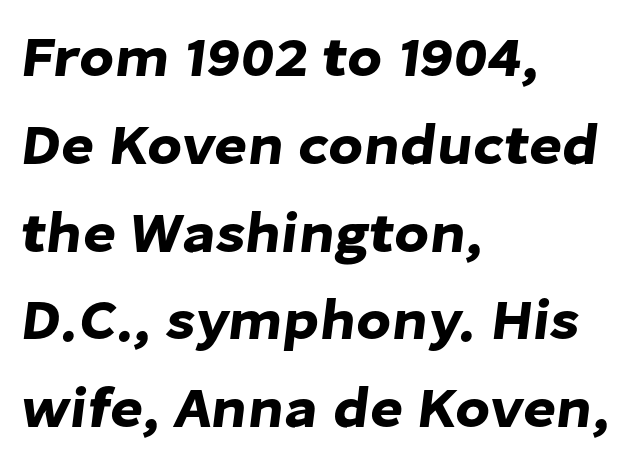
{"serif": "no", "width": "normal", "stroke_contrast": "low", "x_height": "medium", "monospaced": "no", "underline": "no", "align": "left", "line_spacing": "normal", "line_spacing_ratio": 1.54, "letter_spacing": "normal", "letter_spacing_em": 0.0, "glyph_px": 57}
